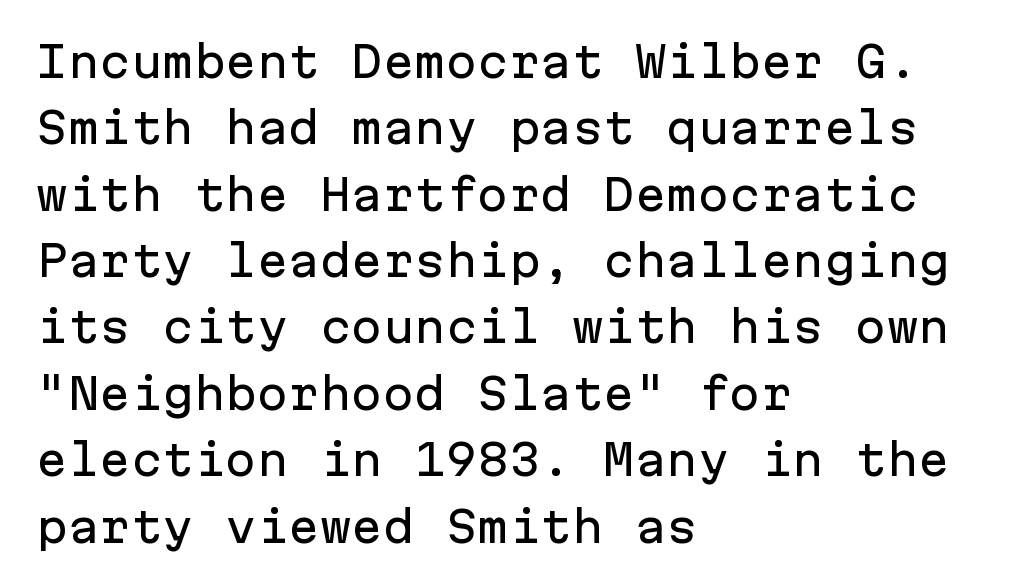
{"serif": "no", "italic": "no", "width": "normal", "stroke_contrast": "low", "x_height": "medium", "monospaced": "yes", "underline": "no", "align": "left", "line_spacing": "normal", "line_spacing_ratio": 1.58, "letter_spacing": "normal", "letter_spacing_em": 0.0, "glyph_px": 42}
